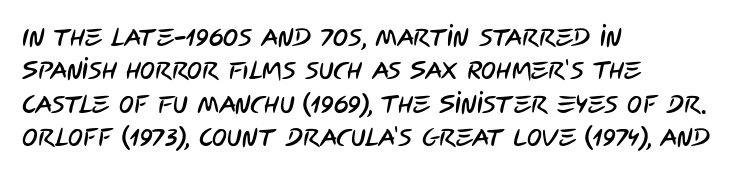
Q: Is the text underlined? A: No.
Q: How is the paragraph aligned? A: Left-aligned.
Q: Is the spacing between letters normal or unusually wide? A: Normal.
Q: Is the spacing between lines tight, normal or loose? A: Normal.
